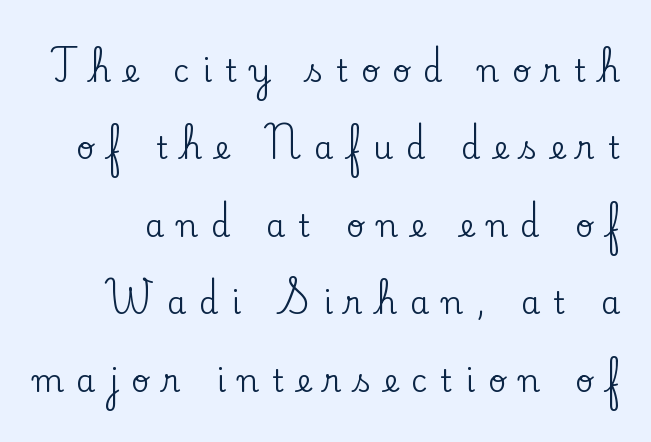
Look at the bottom of the vertical strokes: they flare into serifs here. The passage shown stacks its lines with a broad gap. Each row of text sits above clean, open space. The face used here is proportionally spaced, like ordinary book or web type.
